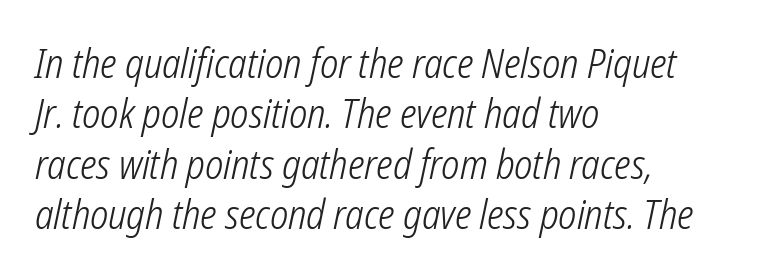
Q: Is the text bold? A: No.
Q: Is the text italic (slanted)? A: Yes, it leans right by about 12 degrees.
Q: Is the text underlined? A: No.
Q: How is the paragraph aligned? A: Left-aligned.
Q: Is the spacing between letters normal or unusually wide? A: Normal.
Q: Is the spacing between lines tight, normal or loose? A: Normal.
Q: Width (condensed, normal, or wide)? A: Condensed.
Q: Stroke contrast? A: Low.
Q: x-height? A: Medium.
Q: Monospaced? A: No.
